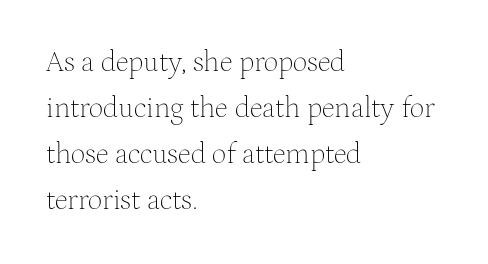
The image shows 29 px thin serif type, upright; set left-aligned, normal line spacing (1.59x), normal letter spacing, not underlined; medium stroke contrast and a medium x-height.
